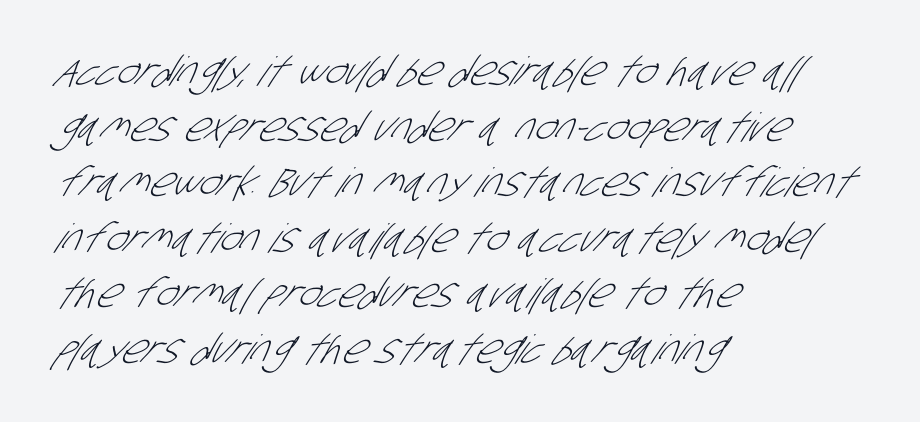
{"serif": "no", "bold": "no", "weight": "light", "width": "condensed", "stroke_contrast": "low", "x_height": "large", "monospaced": "no", "underline": "no", "align": "left", "line_spacing": "normal", "line_spacing_ratio": 1.39, "letter_spacing": "normal", "letter_spacing_em": 0.0, "glyph_px": 40}
